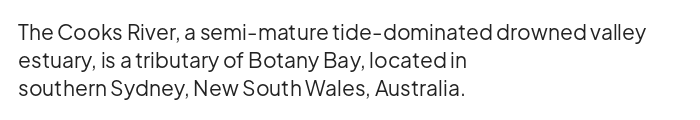
{"italic": "no", "bold": "no", "underline": "no", "align": "left", "line_spacing": "normal", "line_spacing_ratio": 1.34, "letter_spacing": "normal", "letter_spacing_em": 0.0, "glyph_px": 21}
